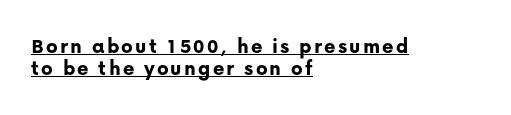
The image shows 22 px bold type, upright; set left-aligned, tight line spacing (1.01x), underlined.
